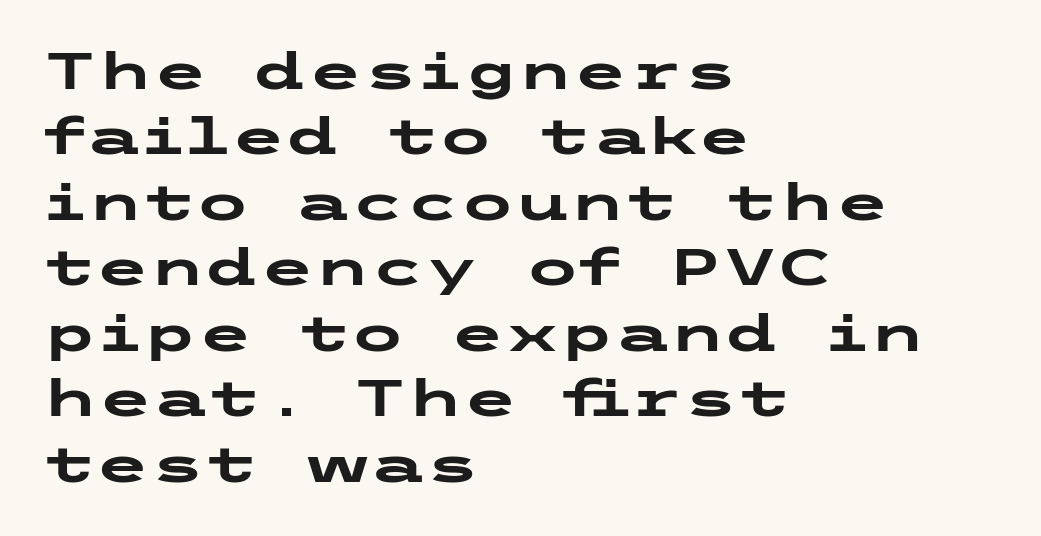
The designer went with a sans here, leaving each stem footless. Stroke thickness is high; the sample reads as a true bold. The tracking reads as untouched default to a designer's eye. Lines of text with bare space underneath. A student would call this left alignment; a typographer would say flush left, rag right. Ordinary non-slanted type is in use.
